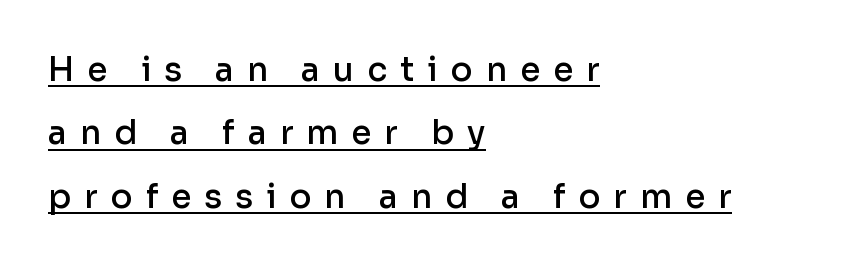
Q: Is the text bold? A: Semi-bold.
Q: Is the text italic (slanted)? A: No, it is upright.
Q: Is the typeface a serif or a sans-serif typeface? A: Sans-serif.
Q: Is the text underlined? A: Yes.
Q: How is the paragraph aligned? A: Left-aligned.
Q: Is the spacing between letters normal or unusually wide? A: Unusually wide.
Q: Is the spacing between lines tight, normal or loose? A: Loose.
Q: Width (condensed, normal, or wide)? A: Normal.
Q: Stroke contrast? A: Low.
Q: x-height? A: Medium.
Q: Monospaced? A: No.
